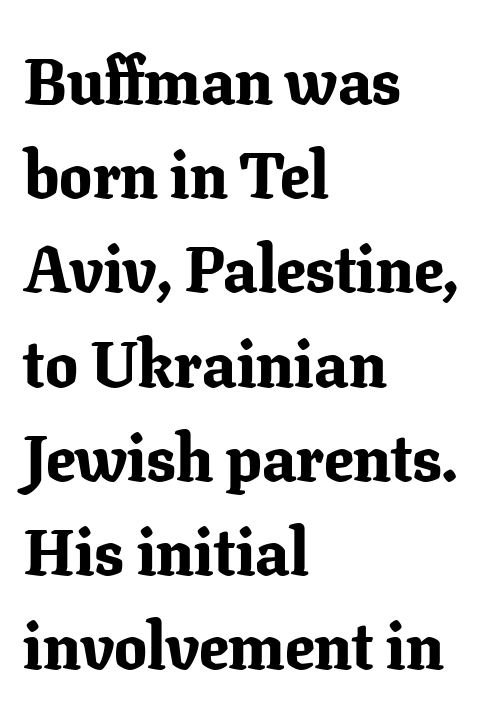
{"serif": "yes", "italic": "no", "bold": "yes", "weight": "bold", "width": "normal", "stroke_contrast": "low", "x_height": "medium", "monospaced": "no", "underline": "no", "align": "left", "line_spacing": "normal", "line_spacing_ratio": 1.45, "letter_spacing": "normal", "letter_spacing_em": 0.0, "glyph_px": 65}
